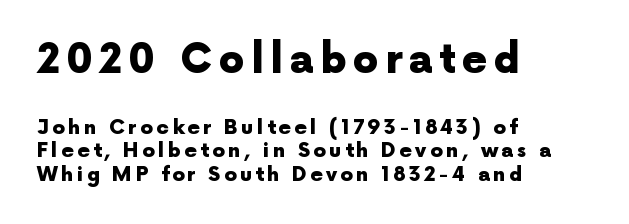
{"serif": "no", "italic": "no", "bold": "yes", "weight": "heavy", "width": "normal", "x_height": "medium", "monospaced": "no", "underline": "no", "align": "left", "line_spacing_ratio": 1.17, "larger_block": "first", "size_ratio": 2.0, "glyph_px": 40}
